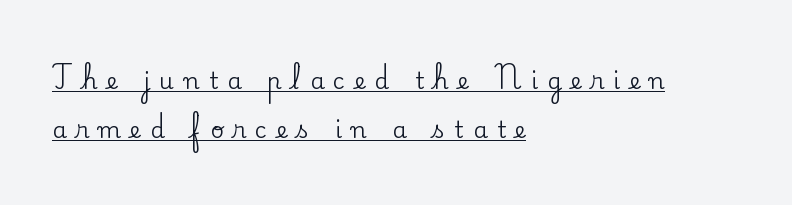
The image shows 23 px text type, upright; set left-aligned, loose line spacing (2.13x), unusually wide letter spacing (+0.41 em), underlined.
